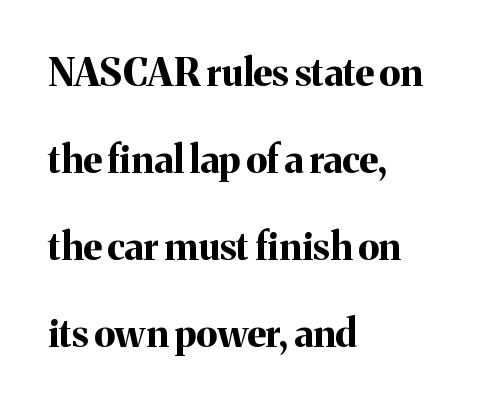
Posture: vertical. The letters carry serifs — small finishing strokes at the ends of their stems. A student would call this left alignment; a typographer would say flush left, rag right. Varying glyph widths throughout — classic text-font behaviour.
